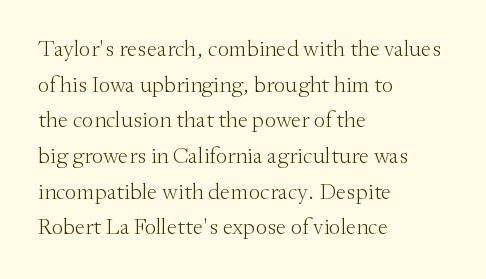
Q: Is the text bold? A: No.
Q: Is the text italic (slanted)? A: No, it is upright.
Q: Is the text underlined? A: No.
Q: How is the paragraph aligned? A: Left-aligned.
Q: Is the spacing between letters normal or unusually wide? A: Normal.
Q: Is the spacing between lines tight, normal or loose? A: Normal.
